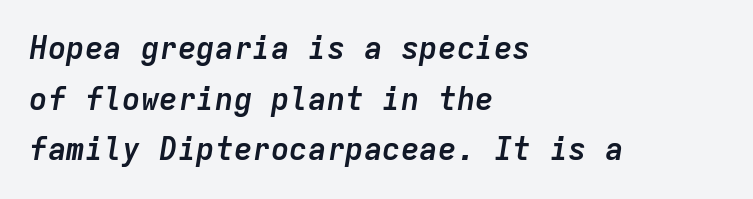
Q: Is the text bold? A: Yes.
Q: Is the text italic (slanted)? A: Yes, it leans right by about 9 degrees.
Q: Is the text underlined? A: No.
Q: How is the paragraph aligned? A: Left-aligned.
Q: Is the spacing between letters normal or unusually wide? A: Normal.
Q: Is the spacing between lines tight, normal or loose? A: Normal.
Q: Width (condensed, normal, or wide)? A: Normal.
Q: Stroke contrast? A: Low.
Q: x-height? A: Medium.
Q: Monospaced? A: Yes.
